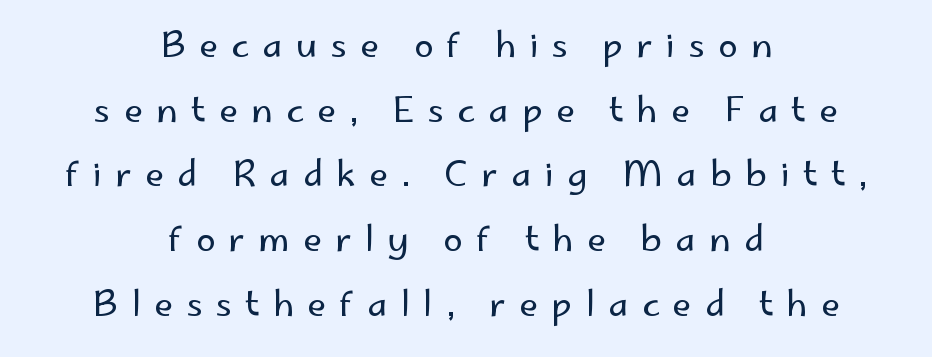
{"serif": "no", "italic": "no", "bold": "no", "weight": "regular", "width": "normal", "stroke_contrast": "low", "x_height": "small", "monospaced": "no", "underline": "no", "align": "center", "line_spacing_ratio": 1.85, "letter_spacing": "wide", "letter_spacing_em": 0.38, "glyph_px": 35}
